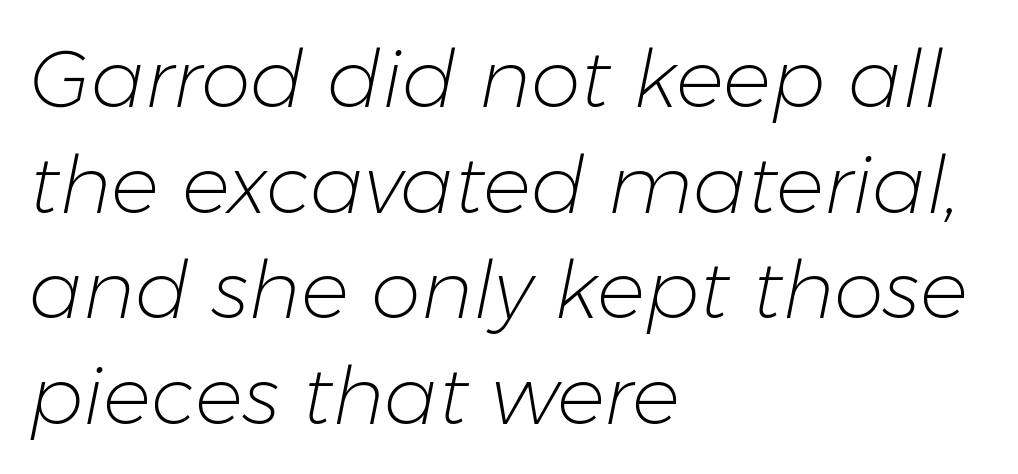
The image shows 80 px light type, italic (leaning right); set left-aligned, normal line spacing (1.32x), normal letter spacing, not underlined; low stroke contrast and a medium x-height.
